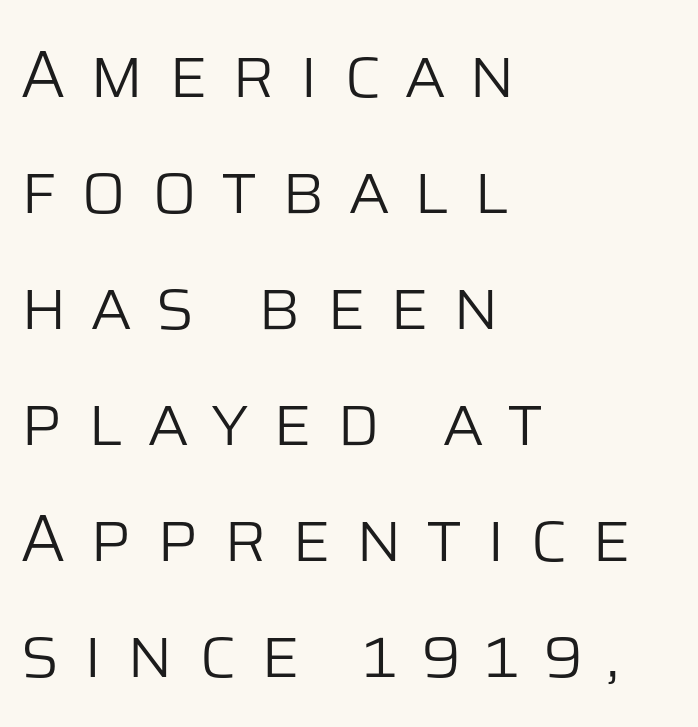
The image shows 67 px light sans-serif type, upright; set left-aligned, line spacing 1.73x, unusually wide letter spacing (+0.35 em), not underlined; low stroke contrast and a large x-height.
